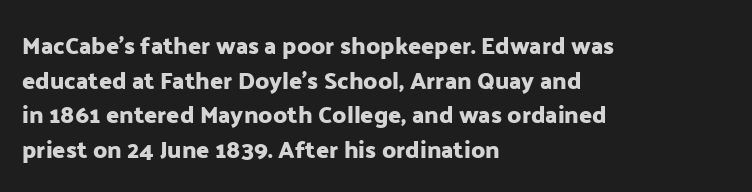
{"italic": "no", "underline": "no", "align": "left", "line_spacing": "normal", "line_spacing_ratio": 1.44, "letter_spacing": "normal", "letter_spacing_em": 0.0, "glyph_px": 24}
